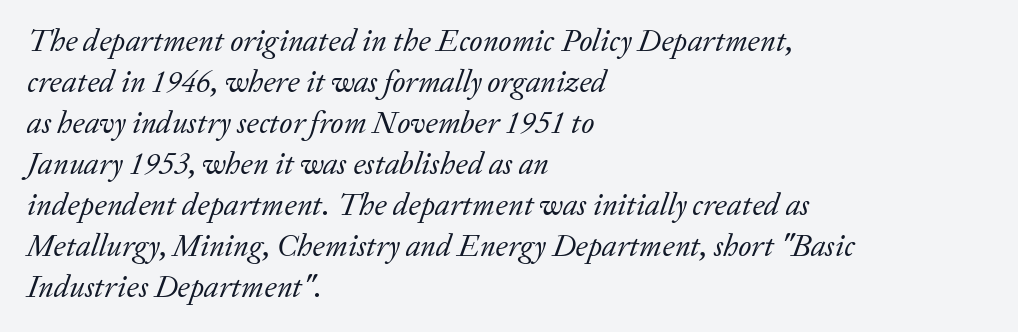
Q: Is the text bold? A: No.
Q: Is the text italic (slanted)? A: Yes, it leans right by about 20 degrees.
Q: Is the typeface a serif or a sans-serif typeface? A: Serif.
Q: Is the text underlined? A: No.
Q: How is the paragraph aligned? A: Left-aligned.
Q: Is the spacing between letters normal or unusually wide? A: Normal.
Q: Is the spacing between lines tight, normal or loose? A: Normal.
Q: Width (condensed, normal, or wide)? A: Normal.
Q: Stroke contrast? A: Low.
Q: x-height? A: Medium.
Q: Monospaced? A: No.
